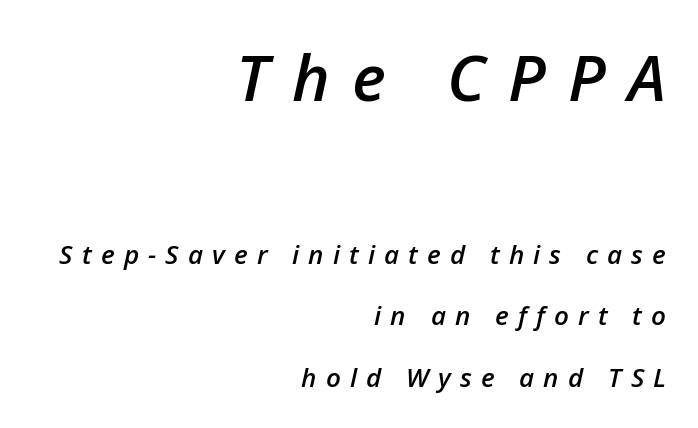
Glance below the letters and you will spot only blank space. Successive baselines arrive slowly, with a big drop between each. Visually, the top section dominates because its glyphs are scaled up. Tall strokes in this sample are angled rather than plumb. These lines stack with their right ends in a neat column. Emphasis by weight is partial: semibold.
